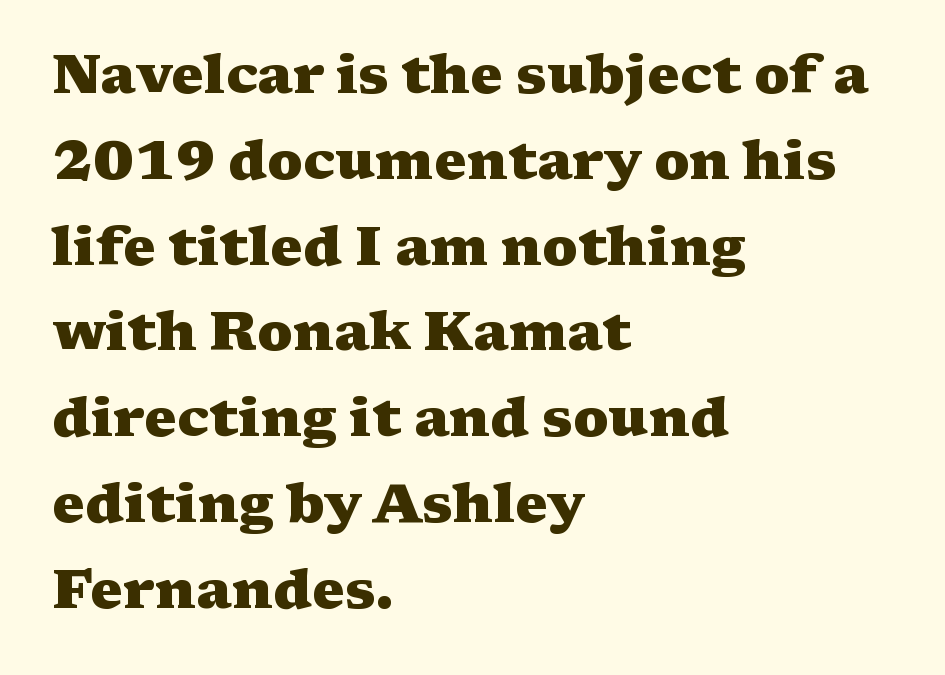
The face used here is seriffed, in the tradition of book romans. Vertically, the passage feels balanced, rows spaced as you'd expect. The font's upright variant was chosen for this text. Note the varied advance widths — an 'i' is clearly narrower than an 'm'.
